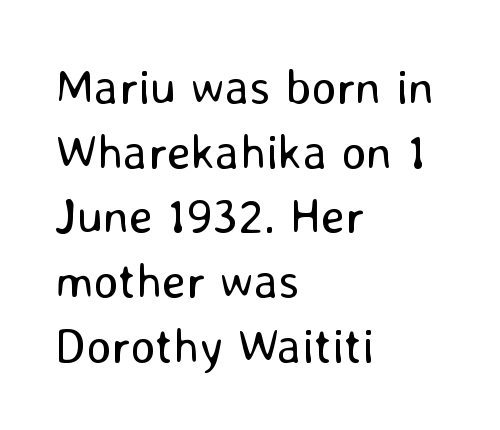
Q: Is the text bold? A: No.
Q: Is the text italic (slanted)? A: No, it is upright.
Q: Is the typeface a serif or a sans-serif typeface? A: Sans-serif.
Q: Is the text underlined? A: No.
Q: How is the paragraph aligned? A: Left-aligned.
Q: Is the spacing between letters normal or unusually wide? A: Normal.
Q: Is the spacing between lines tight, normal or loose? A: Normal.
Q: Width (condensed, normal, or wide)? A: Normal.
Q: Stroke contrast? A: Low.
Q: x-height? A: Medium.
Q: Monospaced? A: No.
